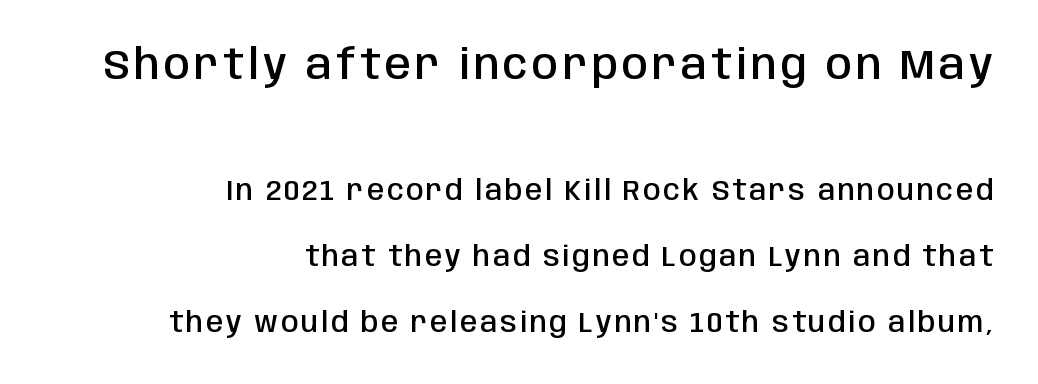
What kind of face is this? One without serifs — a sans. It's the straight-up-and-down kind of type. Varying glyph widths throughout — classic text-font behaviour. Summary of vertical rhythm: relaxed, with wide interline spacing. These lines are set flush right with a ragged left edge.
